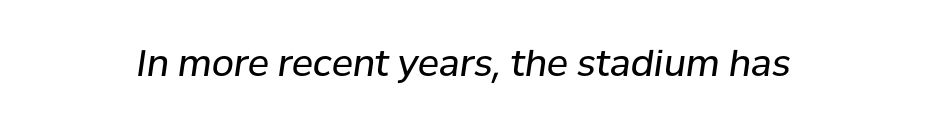
The image shows 36 px regular-weight type, italic (leaning right); set normal letter spacing, not underlined; low stroke contrast and a medium x-height.
